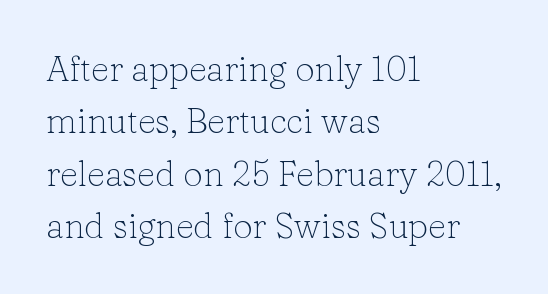
If you drew a line through each stem, it would be perfectly vertical. Which margin do the lines hug? The left one — the right edge is uneven. The vertical gap from one line to the next is medium. The face used here is seriffed, in the tradition of book romans.
